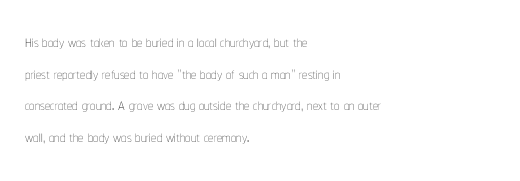
Style check: upright. Leftover space on each line is placed entirely after the last word. The rows are spaced the way most documents space them. The font is comparable to plain body text, perhaps lighter. Honestly, there is no underline to notice here at all. Nobody touched the tracking dial on this one.
